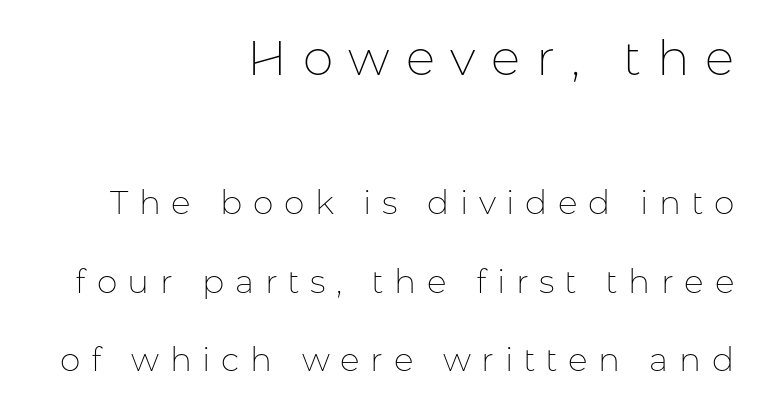
The image shows 49 px thin sans-serif type, upright; set right-aligned, loose line spacing (2.37x), unusually wide letter spacing (+0.32 em), not underlined; the first (top) block is 1.48x larger; low stroke contrast and a medium x-height.
